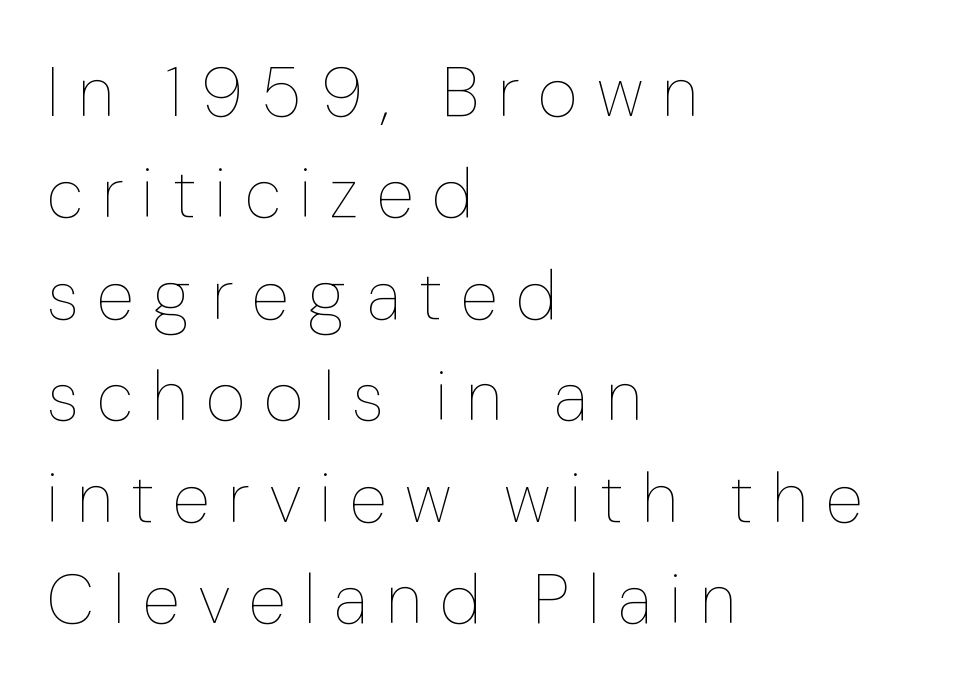
The letterforms stand isolated, each surrounded by extra space. The weight tops out at a normal text grade. The rendering uses natural spacing where letterforms have individual widths. Just letters on the line, the space beneath them empty. Is the block centered? No — it sits flush against the left margin. Ascenders rise straight up at ninety degrees.
